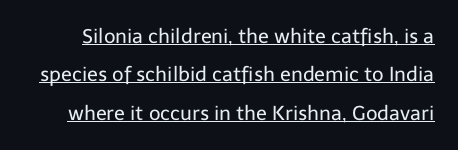
Q: Is the text bold? A: No.
Q: Is the text italic (slanted)? A: No, it is upright.
Q: Is the text underlined? A: Yes.
Q: Is the spacing between letters normal or unusually wide? A: Normal.
Q: Is the spacing between lines tight, normal or loose? A: Loose.
